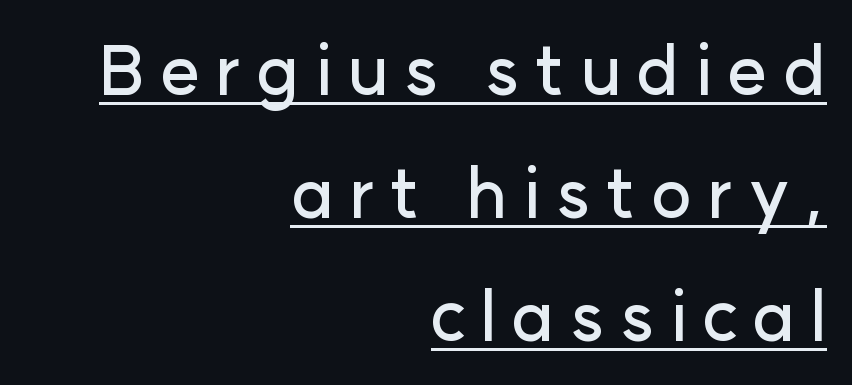
The image shows 69 px sans-serif type, upright; set right-aligned, line spacing 1.78x, unusually wide letter spacing (+0.22 em), underlined; low stroke contrast and a medium x-height.
